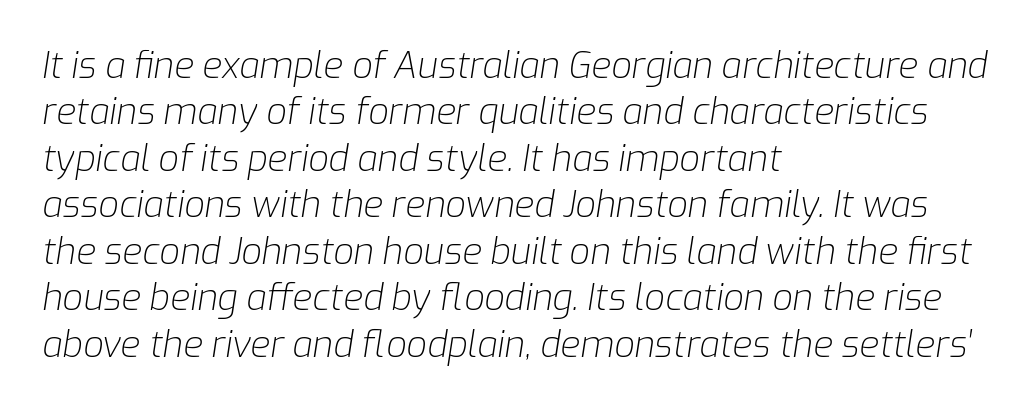
Line starts are locked; line ends wander. A typesetter would call this proportional, since set widths differ per character. Summary of weight: not heavy and not bold. Would a proofreader flag this as italicized? Yes. The letterforms sit shoulder to shoulder at normal distance.
